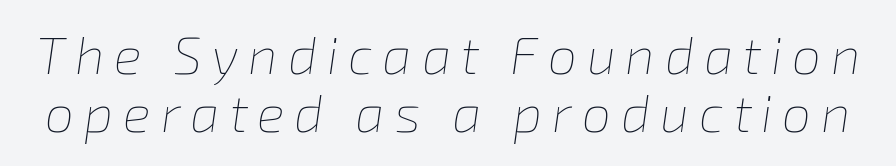
Note the varied advance widths — an 'i' is clearly narrower than an 'm'. What's the leading like? Squeezed, with rows nearly overlapping. Caption: face not bold, strokes unweighted. This rendering features lettering with no underline.
